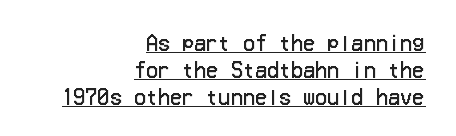
Q: Is the text bold? A: No.
Q: Is the text italic (slanted)? A: No, it is upright.
Q: Is the text underlined? A: Yes.
Q: How is the paragraph aligned? A: Right-aligned.
Q: Is the spacing between letters normal or unusually wide? A: Normal.
Q: Is the spacing between lines tight, normal or loose? A: Normal.
